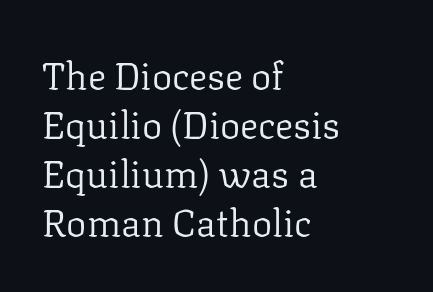
What's the leading like? Ordinary, nothing unusual. Beneath every word, the page is bare. Observe the serifs anchoring each vertical stroke in this sample. Character widths vary here, with narrow letters taking less room than wide ones. The horizontal fit of the characters is conventional and even.
